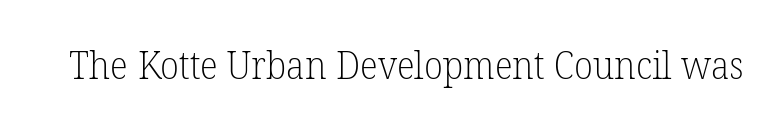
{"serif": "yes", "bold": "no", "weight": "light", "width": "normal", "stroke_contrast": "low", "x_height": "medium", "monospaced": "no", "underline": "no", "letter_spacing": "normal", "letter_spacing_em": 0.0, "glyph_px": 38}
